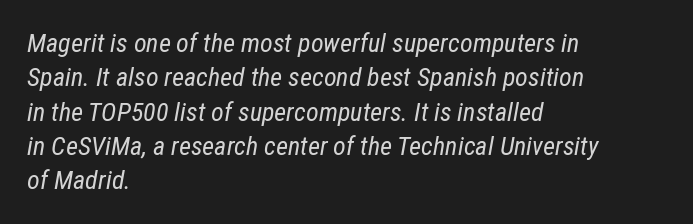
{"italic": "yes", "lean": "right", "slant_degrees": 12, "bold": "no", "underline": "no", "align": "left", "line_spacing": "normal", "line_spacing_ratio": 1.32, "letter_spacing": "normal", "letter_spacing_em": 0.0, "glyph_px": 26}
